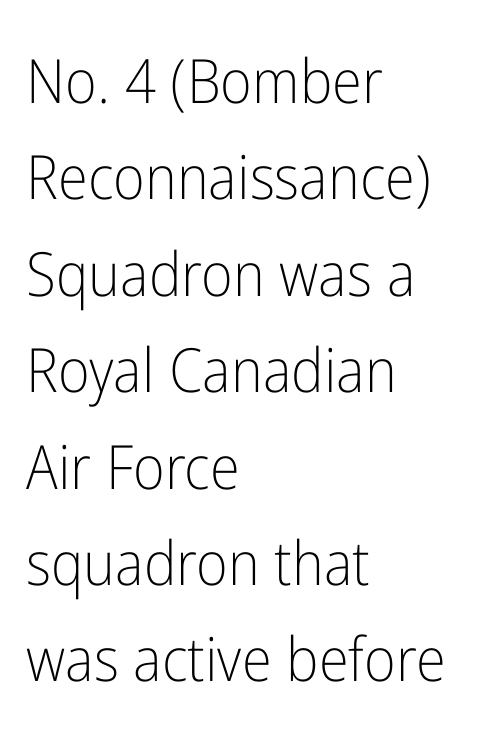
Q: Is the text bold? A: No.
Q: Is the text italic (slanted)? A: No, it is upright.
Q: Is the typeface a serif or a sans-serif typeface? A: Sans-serif.
Q: Is the text underlined? A: No.
Q: How is the paragraph aligned? A: Left-aligned.
Q: Is the spacing between letters normal or unusually wide? A: Normal.
Q: Is the spacing between lines tight, normal or loose? A: Normal.
Q: Width (condensed, normal, or wide)? A: Condensed.
Q: Stroke contrast? A: Low.
Q: x-height? A: Medium.
Q: Monospaced? A: No.
